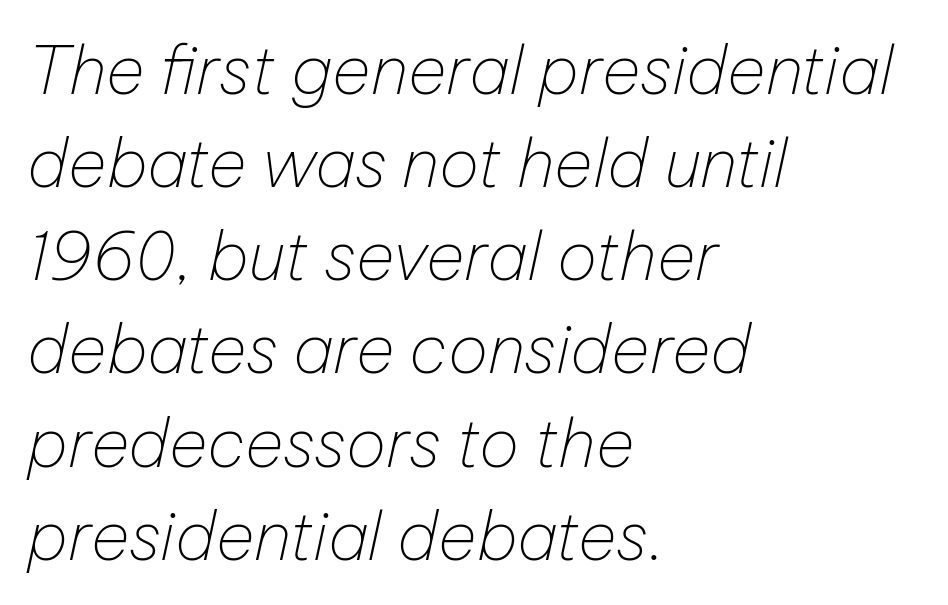
Q: Is the text bold? A: No.
Q: Is the text italic (slanted)? A: Yes, it leans right by about 12 degrees.
Q: Is the text underlined? A: No.
Q: How is the paragraph aligned? A: Left-aligned.
Q: Is the spacing between letters normal or unusually wide? A: Normal.
Q: Is the spacing between lines tight, normal or loose? A: Normal.
Q: Width (condensed, normal, or wide)? A: Normal.
Q: Stroke contrast? A: Low.
Q: x-height? A: Medium.
Q: Monospaced? A: No.
